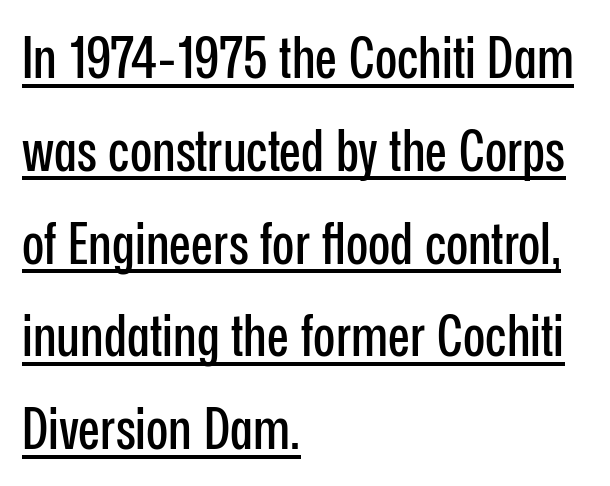
{"serif": "no", "italic": "no", "width": "condensed", "stroke_contrast": "low", "x_height": "medium", "monospaced": "no", "underline": "yes", "align": "left", "line_spacing": "normal", "line_spacing_ratio": 1.6, "letter_spacing": "normal", "letter_spacing_em": 0.0, "glyph_px": 58}
